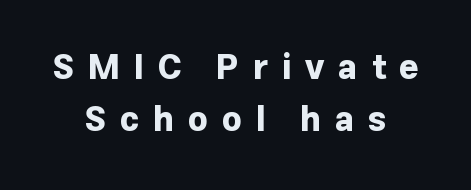
If you folded the block vertically in half, each line would mirror itself in length. Nothing sits at the stroke ends, so this counts as sans-serif. Reading down the column, the eye jumps a familiar distance to each next line. In terms of letterspacing, this is a distinctly airy, spread setting.
